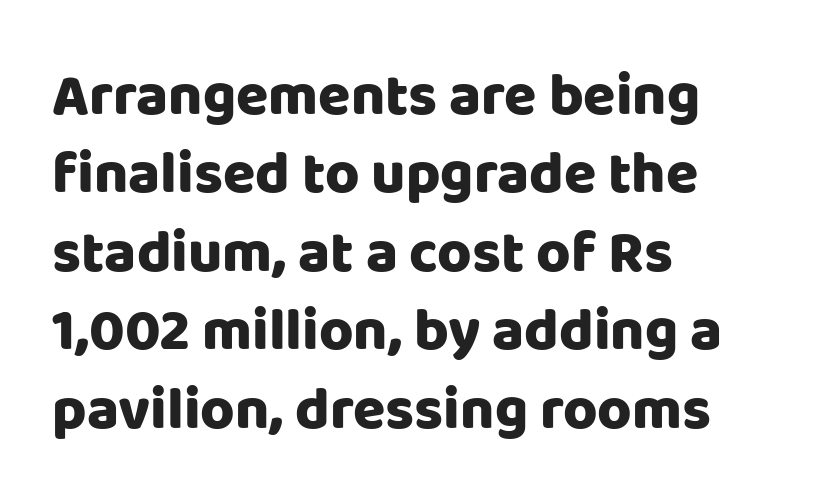
The image shows 59 px heavy sans-serif type, upright; set left-aligned, normal line spacing (1.33x), normal letter spacing, not underlined; low stroke contrast and a large x-height.
